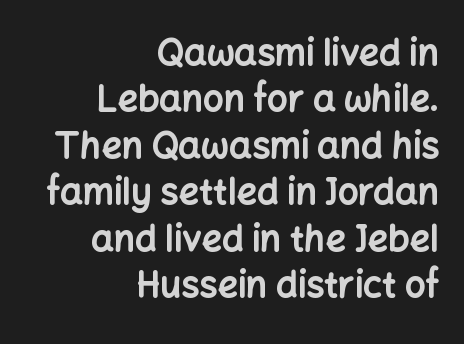
{"serif": "no", "italic": "no", "bold": "yes", "weight": "bold", "width": "normal", "stroke_contrast": "low", "x_height": "medium", "monospaced": "no", "underline": "no", "align": "right", "line_spacing": "normal", "line_spacing_ratio": 1.29, "letter_spacing": "normal", "letter_spacing_em": 0.0, "glyph_px": 36}
